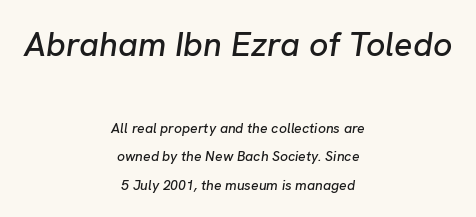
{"italic": "yes", "lean": "right", "slant_degrees": 8, "width": "normal", "stroke_contrast": "low", "x_height": "medium", "monospaced": "no", "underline": "no", "align": "center", "line_spacing": "loose", "line_spacing_ratio": 2.04, "letter_spacing": "normal", "letter_spacing_em": 0.0, "larger_block": "first", "size_ratio": 2.43, "glyph_px": 34}
